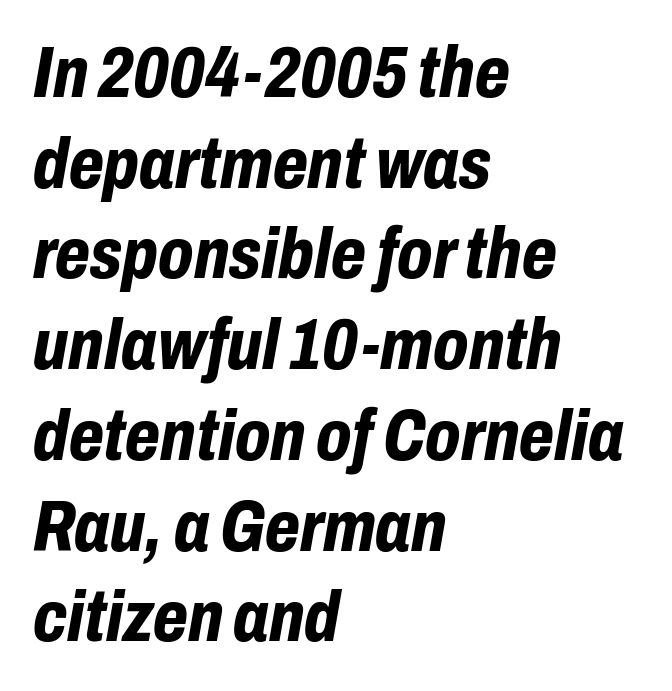
Q: Is the text bold? A: Yes.
Q: Is the text italic (slanted)? A: Yes, it leans right by about 10 degrees.
Q: Is the text underlined? A: No.
Q: How is the paragraph aligned? A: Left-aligned.
Q: Is the spacing between letters normal or unusually wide? A: Normal.
Q: Is the spacing between lines tight, normal or loose? A: Normal.
Q: Width (condensed, normal, or wide)? A: Condensed.
Q: Stroke contrast? A: Low.
Q: x-height? A: Medium.
Q: Monospaced? A: No.
